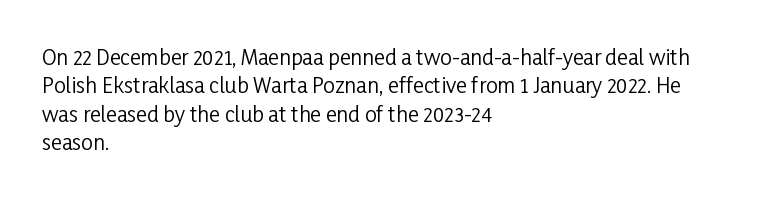
Q: Is the text bold? A: No.
Q: Is the text italic (slanted)? A: No, it is upright.
Q: Is the text underlined? A: No.
Q: How is the paragraph aligned? A: Left-aligned.
Q: Is the spacing between letters normal or unusually wide? A: Normal.
Q: Is the spacing between lines tight, normal or loose? A: Normal.
